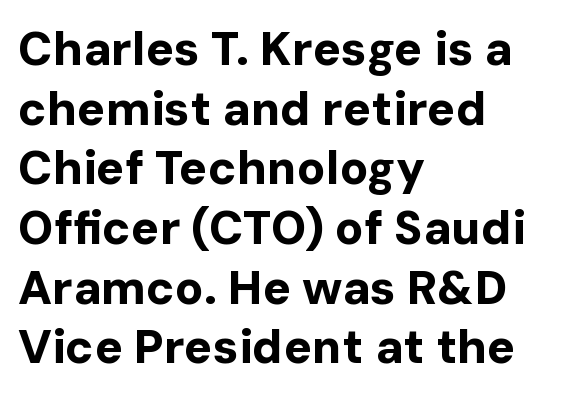
The image shows 47 px bold sans-serif type, upright; set left-aligned, normal line spacing (1.27x), normal letter spacing, not underlined; low stroke contrast and a medium x-height.
